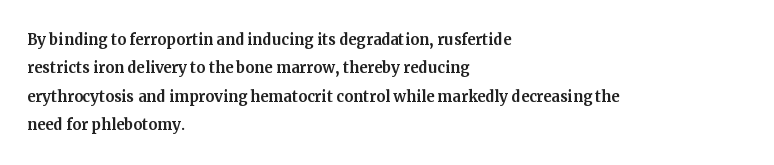
Reading down the block, your eye returns to a fixed left position each line. What stands out about the letter spacing? Nothing — it is the standard amount. The specimen reads as upright at a glance. The designer left line spacing at the default.
